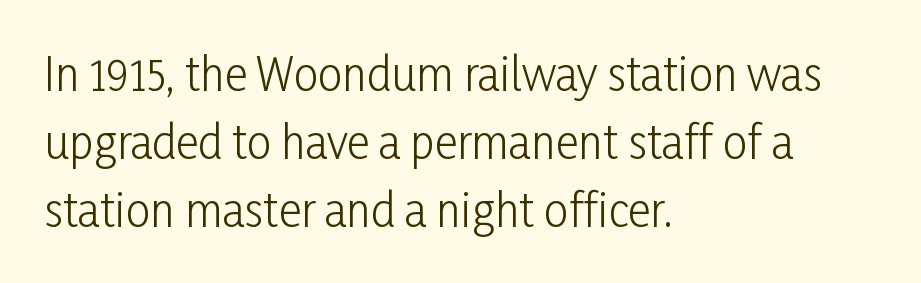
{"serif": "no", "italic": "no", "bold": "no", "weight": "light", "width": "condensed", "stroke_contrast": "low", "x_height": "medium", "monospaced": "no", "underline": "no", "align": "left", "line_spacing": "normal", "line_spacing_ratio": 1.54, "letter_spacing": "normal", "letter_spacing_em": 0.0, "glyph_px": 44}
